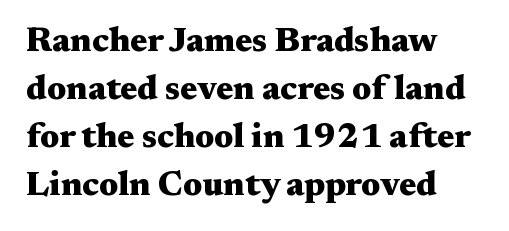
The image shows 34 px heavy, wide serif type, upright; set left-aligned, normal line spacing (1.41x), normal letter spacing, not underlined; medium stroke contrast and a medium x-height.
